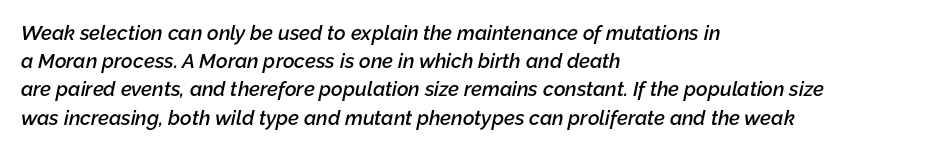
{"italic": "yes", "lean": "right", "slant_degrees": 12, "bold": "semi", "underline": "no", "align": "left", "line_spacing": "normal", "line_spacing_ratio": 1.41, "letter_spacing": "normal", "letter_spacing_em": 0.0, "glyph_px": 20}
